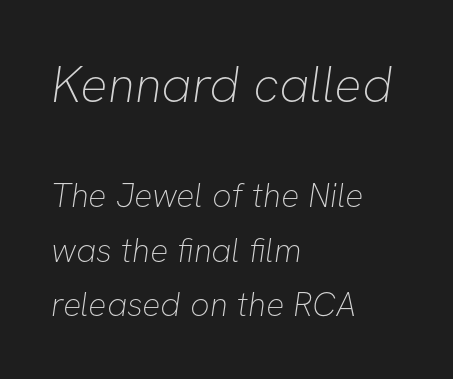
The image shows 51 px thin sans-serif type; set left-aligned, normal line spacing (1.6x), normal letter spacing, not underlined; the first (top) block is 1.5x larger; low stroke contrast and a medium x-height.
